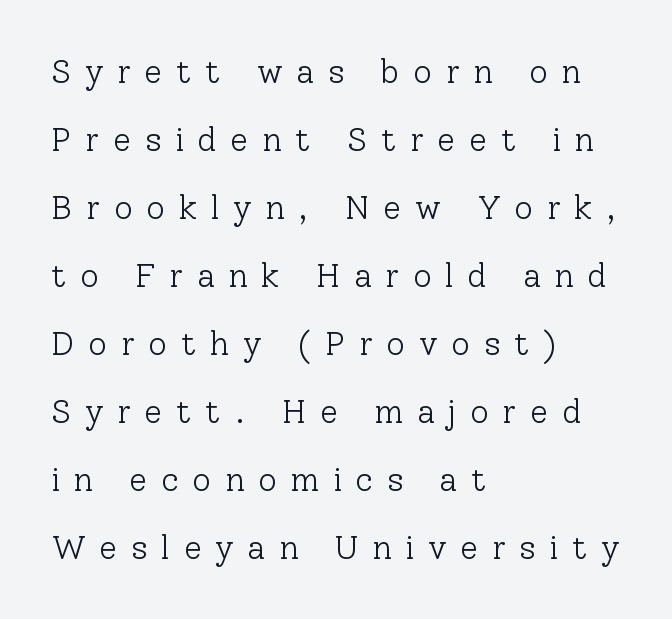
The image shows 33 px light serif type, upright; set left-aligned, loose line spacing (2.06x), unusually wide letter spacing (+0.41 em), not underlined; low stroke contrast and a medium x-height.
